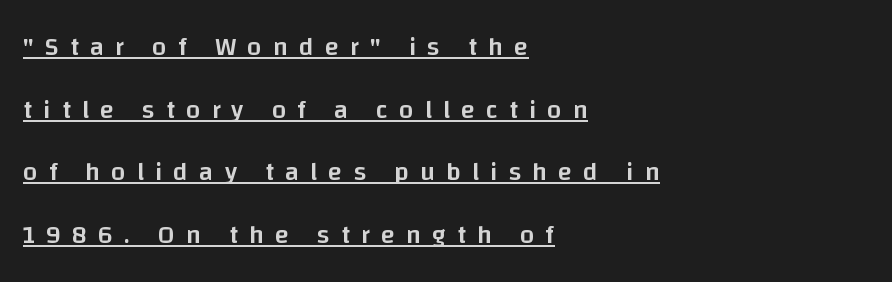
{"italic": "no", "bold": "semi", "underline": "yes", "align": "left", "line_spacing": "loose", "line_spacing_ratio": 2.41, "letter_spacing": "wide", "letter_spacing_em": 0.42, "glyph_px": 26}
